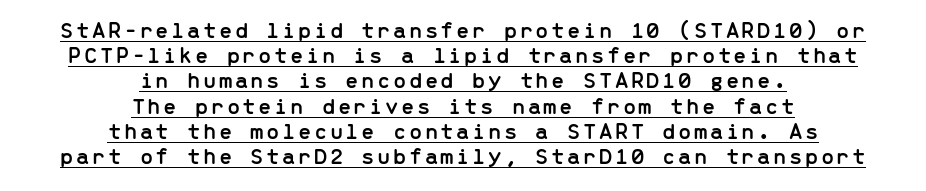
The image shows 24 px text type, upright; set centered, tight line spacing (1.05x), underlined.
